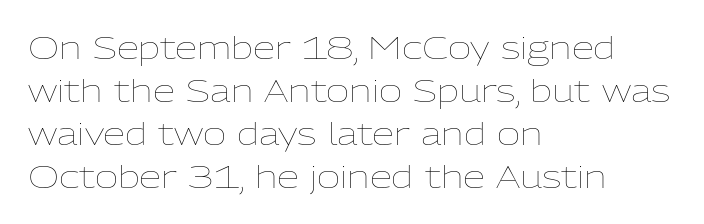
{"italic": "no", "bold": "no", "weight": "thin", "width": "normal", "stroke_contrast": "low", "x_height": "medium", "monospaced": "no", "underline": "no", "align": "left", "line_spacing": "normal", "line_spacing_ratio": 1.34, "letter_spacing": "normal", "letter_spacing_em": 0.0, "glyph_px": 32}
